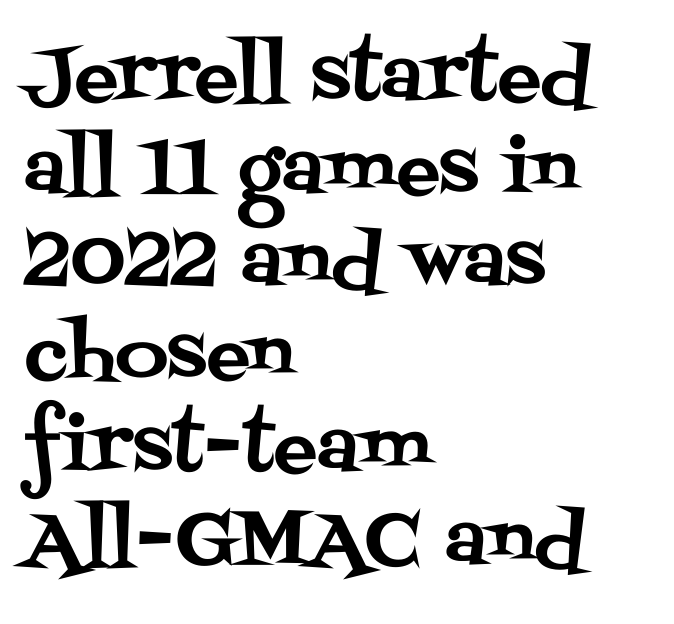
Successive baselines arrive at the customary interval. Each letter's strokes conclude with small projecting serifs. The lines in this sample share a left origin and differ only in where they stop. The lettering holds an erect, upright posture throughout. In terms of letterspacing, this is plain default setting. Descender tails drop into unmarked territory.
